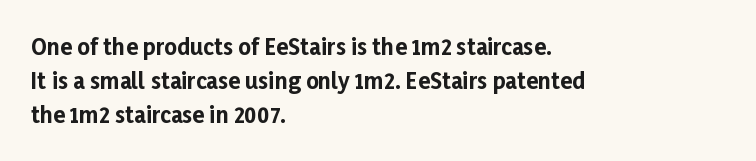
Q: Is the text bold? A: Yes.
Q: Is the text italic (slanted)? A: No, it is upright.
Q: Is the text underlined? A: No.
Q: How is the paragraph aligned? A: Left-aligned.
Q: Is the spacing between letters normal or unusually wide? A: Normal.
Q: Is the spacing between lines tight, normal or loose? A: Normal.
